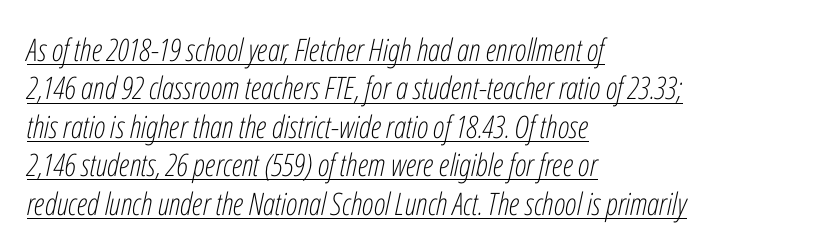
Think of a printed novel: that variable character pitch is what you see here. Where is the straight margin? On the left. There is no visible air inserted between adjacent glyphs. Posture: slanted. The characters are drawn with everyday or finer stroke widths.
